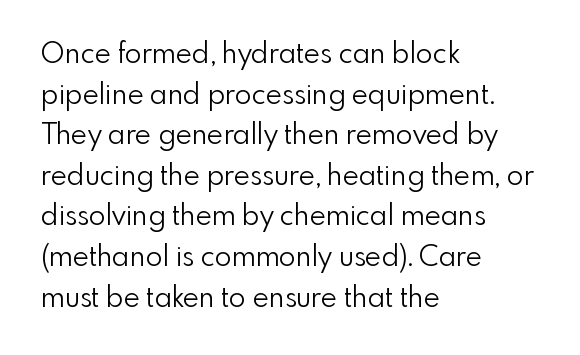
{"serif": "no", "italic": "no", "bold": "no", "weight": "light", "width": "normal", "x_height": "small", "monospaced": "no", "underline": "no", "align": "left", "line_spacing": "normal", "line_spacing_ratio": 1.45, "letter_spacing": "normal", "letter_spacing_em": 0.0, "glyph_px": 28}
